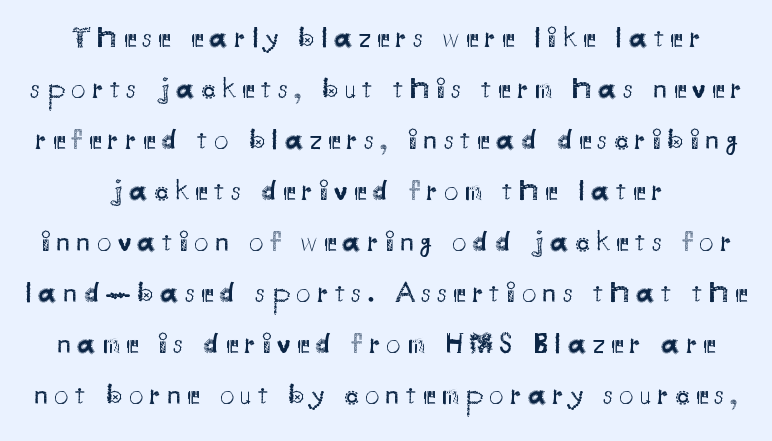
{"serif": "no", "italic": "no", "bold": "no", "weight": "regular", "width": "normal", "stroke_contrast": "medium", "x_height": "small", "monospaced": "no", "underline": "no", "line_spacing_ratio": 1.76, "letter_spacing": "wide", "letter_spacing_em": 0.22, "glyph_px": 29}
